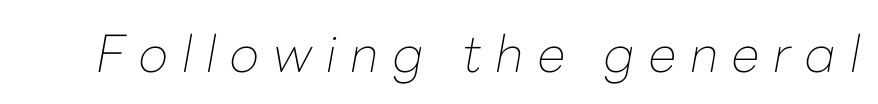
The image shows 51 px thin type, italic (leaning right); set unusually wide letter spacing (+0.27 em), not underlined; low stroke contrast and a medium x-height.
